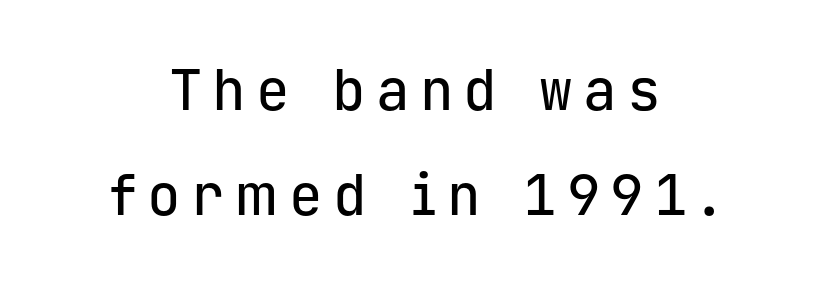
The image shows 56 px sans-serif type, upright, monospaced; set centered, line spacing 1.88x, not underlined; low stroke contrast and a medium x-height.
